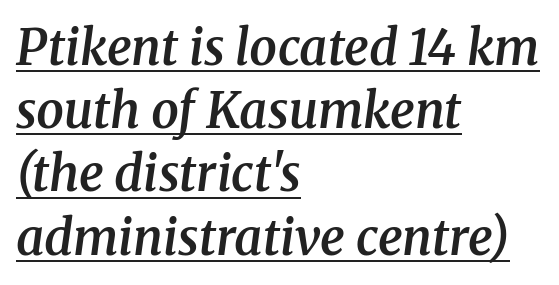
The image shows 49 px semibold serif type, italic (leaning right); set left-aligned, normal line spacing (1.29x), normal letter spacing, underlined; medium stroke contrast and a medium x-height.
